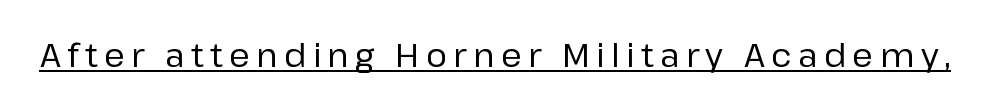
The image shows 32 px sans-serif type, upright; set unusually wide letter spacing (+0.2 em), underlined; low stroke contrast and a medium x-height.
